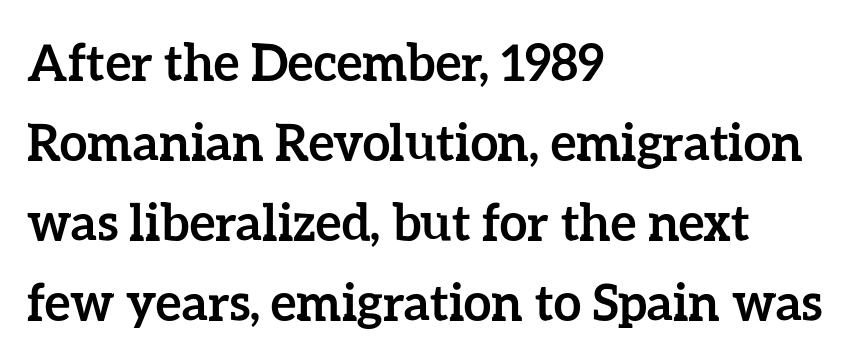
Q: Is the text bold? A: Yes.
Q: Is the text italic (slanted)? A: No, it is upright.
Q: Is the text underlined? A: No.
Q: How is the paragraph aligned? A: Left-aligned.
Q: Is the spacing between letters normal or unusually wide? A: Normal.
Q: Is the spacing between lines tight, normal or loose? A: Normal.
Q: Width (condensed, normal, or wide)? A: Normal.
Q: Stroke contrast? A: Low.
Q: x-height? A: Medium.
Q: Monospaced? A: No.
